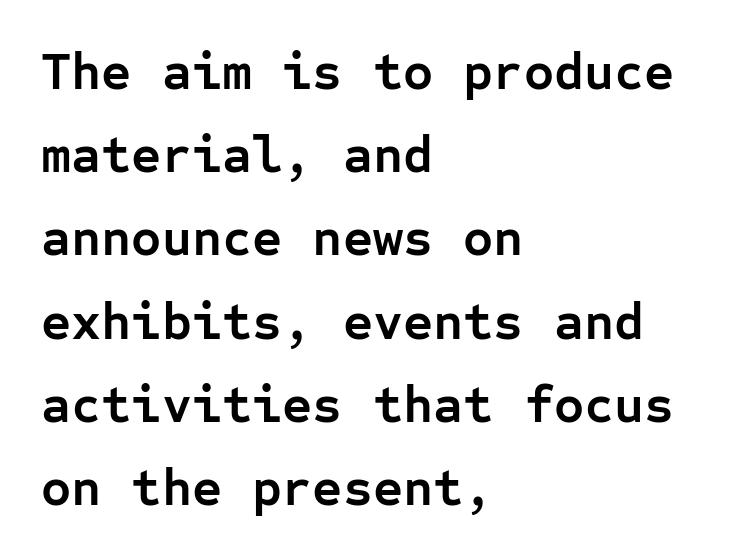
{"serif": "no", "italic": "no", "bold": "yes", "weight": "semibold", "width": "normal", "stroke_contrast": "low", "x_height": "medium", "monospaced": "yes", "underline": "no", "align": "left", "line_spacing": "normal", "line_spacing_ratio": 1.6, "letter_spacing": "normal", "letter_spacing_em": 0.0, "glyph_px": 52}
